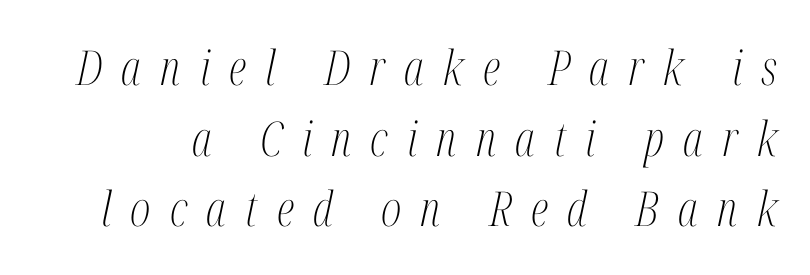
{"serif": "yes", "italic": "yes", "lean": "right", "slant_degrees": 12, "bold": "no", "weight": "light", "width": "condensed", "stroke_contrast": "medium", "x_height": "medium", "monospaced": "no", "underline": "no", "line_spacing": "normal", "line_spacing_ratio": 1.47, "letter_spacing": "wide", "letter_spacing_em": 0.4, "glyph_px": 48}
